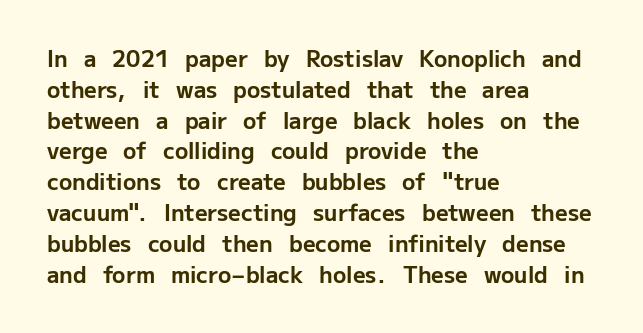
The image shows 22 px bold type, upright; set left-aligned, normal line spacing (1.4x), normal letter spacing, not underlined.
